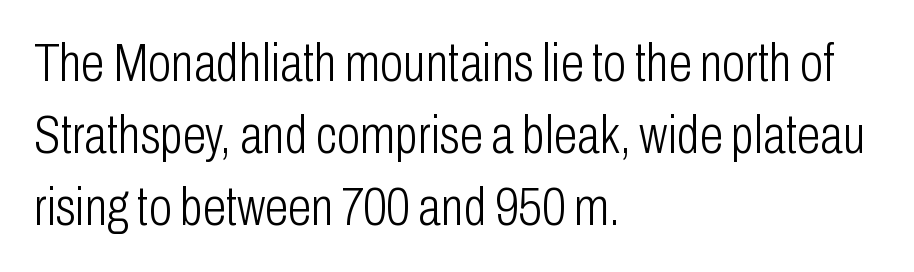
The passage shown is typeset with a sans-serif family. Where is the straight margin? On the left. The weight tops out at a normal text grade. The zone under the glyphs is completely vacant.
